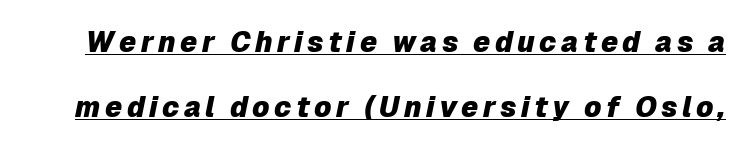
Q: Is the text bold? A: Yes.
Q: Is the text italic (slanted)? A: Yes, it leans right by about 12 degrees.
Q: Is the text underlined? A: Yes.
Q: Is the spacing between lines tight, normal or loose? A: Loose.
Q: Width (condensed, normal, or wide)? A: Normal.
Q: Stroke contrast? A: Low.
Q: x-height? A: Medium.
Q: Monospaced? A: No.
